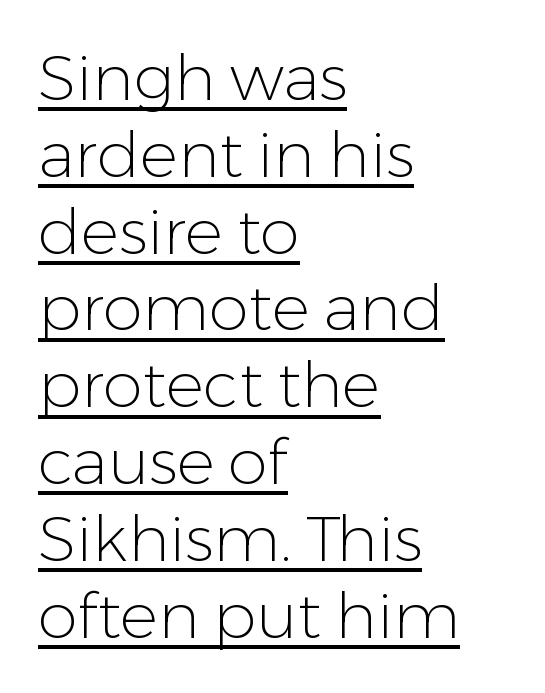
Q: Is the text bold? A: No.
Q: Is the text italic (slanted)? A: No, it is upright.
Q: Is the typeface a serif or a sans-serif typeface? A: Sans-serif.
Q: Is the text underlined? A: Yes.
Q: How is the paragraph aligned? A: Left-aligned.
Q: Is the spacing between letters normal or unusually wide? A: Normal.
Q: Width (condensed, normal, or wide)? A: Normal.
Q: Stroke contrast? A: Low.
Q: x-height? A: Medium.
Q: Monospaced? A: No.
